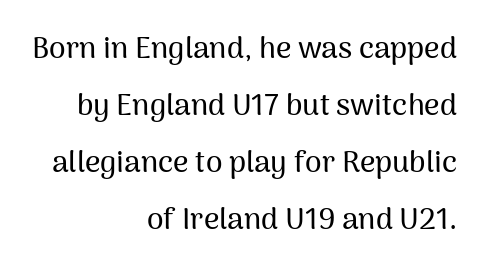
{"serif": "no", "italic": "no", "width": "normal", "stroke_contrast": "medium", "x_height": "medium", "monospaced": "no", "underline": "no", "align": "right", "line_spacing": "loose", "line_spacing_ratio": 1.9, "letter_spacing": "normal", "letter_spacing_em": 0.0, "glyph_px": 30}
